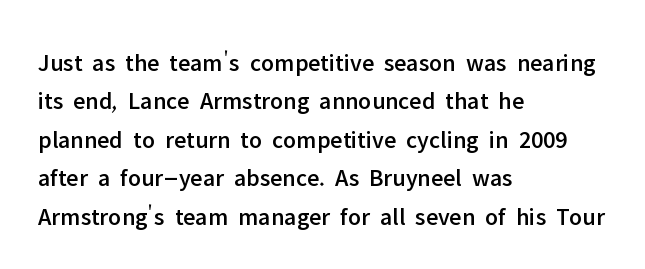
{"italic": "no", "underline": "no", "align": "left", "line_spacing": "normal", "line_spacing_ratio": 1.54, "letter_spacing": "normal", "letter_spacing_em": 0.0, "glyph_px": 25}
